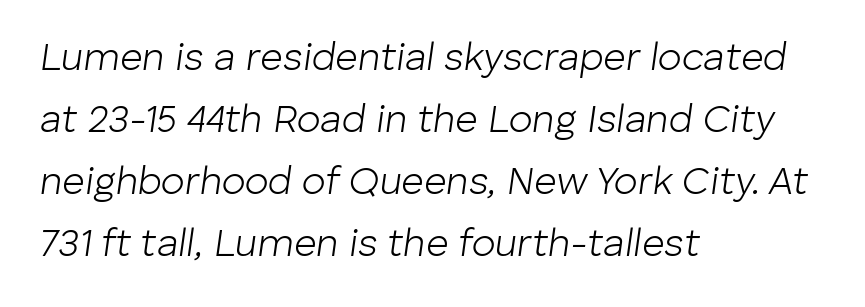
{"italic": "yes", "lean": "right", "slant_degrees": 8, "bold": "no", "weight": "light", "width": "normal", "stroke_contrast": "low", "x_height": "medium", "monospaced": "no", "underline": "no", "align": "left", "line_spacing": "normal", "line_spacing_ratio": 1.59, "letter_spacing": "normal", "letter_spacing_em": 0.0, "glyph_px": 39}
